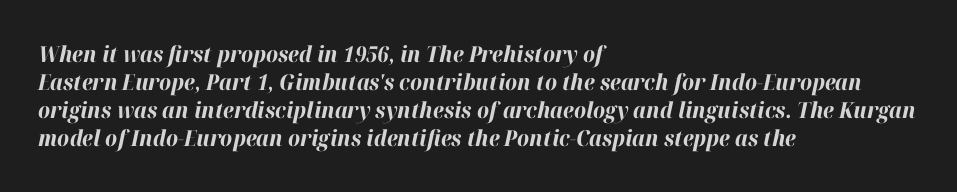
{"italic": "yes", "lean": "right", "slant_degrees": 12, "bold": "yes", "underline": "no", "align": "left", "line_spacing": "normal", "line_spacing_ratio": 1.28, "letter_spacing": "normal", "letter_spacing_em": 0.0, "glyph_px": 22}
